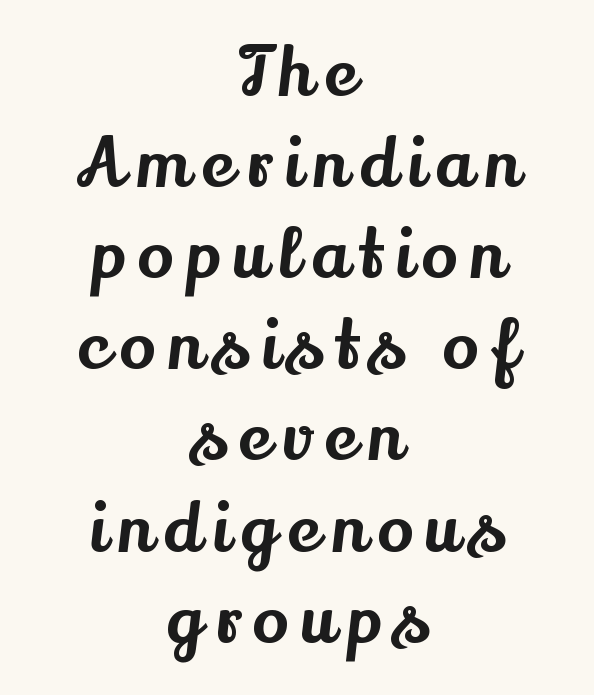
Q: Is the text italic (slanted)? A: Yes.
Q: Is the typeface a serif or a sans-serif typeface? A: Serif.
Q: Is the text underlined? A: No.
Q: How is the paragraph aligned? A: Centered.
Q: Is the spacing between lines tight, normal or loose? A: Normal.
Q: Width (condensed, normal, or wide)? A: Normal.
Q: Stroke contrast? A: Medium.
Q: x-height? A: Small.
Q: Monospaced? A: No.
